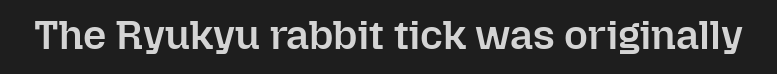
These lines are rendered in a variable-pitch font. The space beneath each line is pristine and unruled. Typesetter's note: demi weight, one step under bold. This rendering leaves character spacing at its baseline value.
